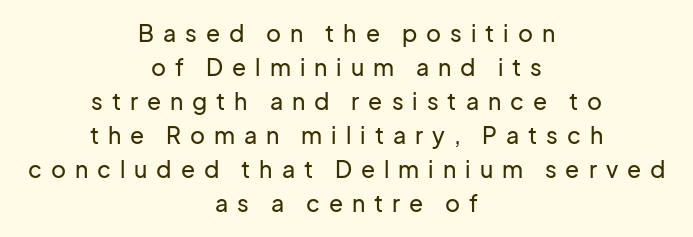
Q: Is the text italic (slanted)? A: No, it is upright.
Q: Is the text underlined? A: No.
Q: How is the paragraph aligned? A: Centered.
Q: Is the spacing between letters normal or unusually wide? A: Unusually wide.
Q: Is the spacing between lines tight, normal or loose? A: Normal.
